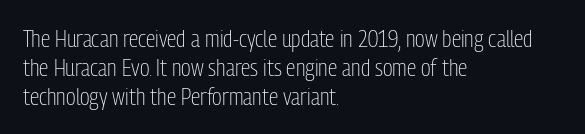
Q: Is the text bold? A: No.
Q: Is the text italic (slanted)? A: No, it is upright.
Q: Is the text underlined? A: No.
Q: How is the paragraph aligned? A: Left-aligned.
Q: Is the spacing between letters normal or unusually wide? A: Normal.
